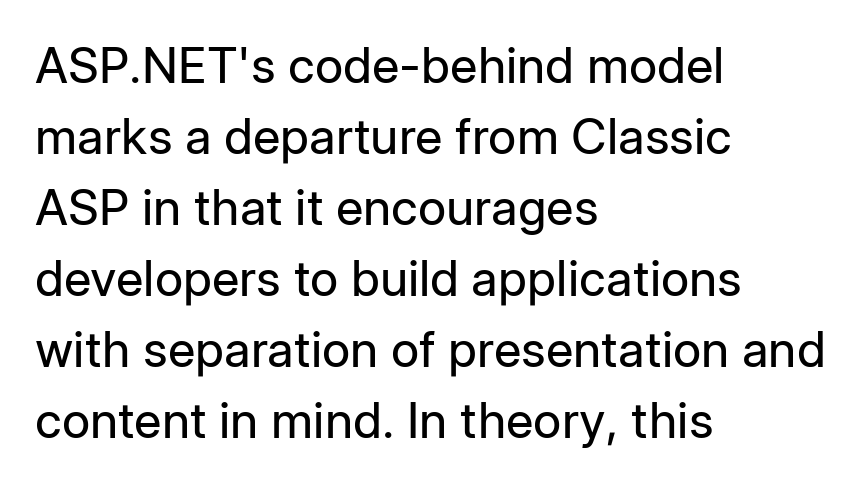
{"serif": "no", "italic": "no", "bold": "no", "weight": "regular", "width": "normal", "stroke_contrast": "low", "x_height": "medium", "monospaced": "no", "underline": "no", "align": "left", "line_spacing": "normal", "line_spacing_ratio": 1.45, "letter_spacing": "normal", "letter_spacing_em": 0.0, "glyph_px": 49}
